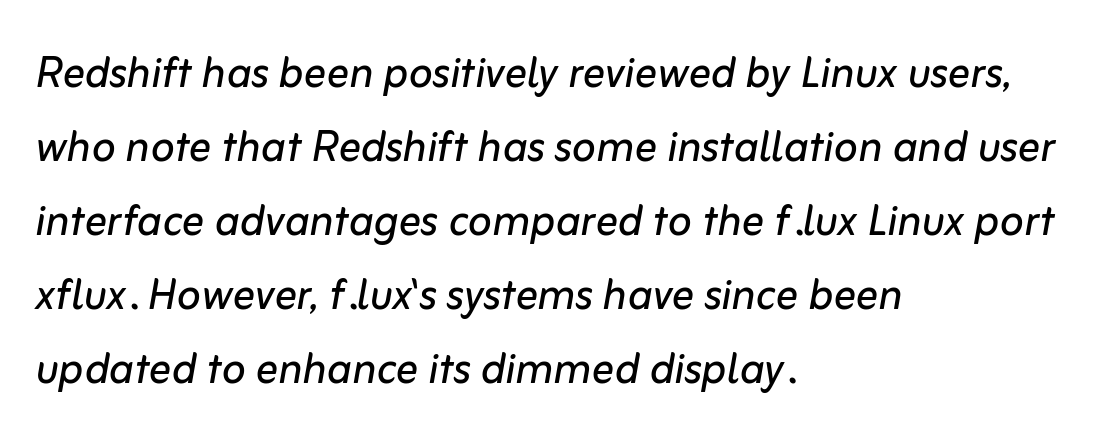
The tracking reads as untouched default to a designer's eye. The specimen reads as italic at a glance. Horizontally, the lines are justified to the leading edge only. The characters are drawn with everyday or finer stroke widths.
